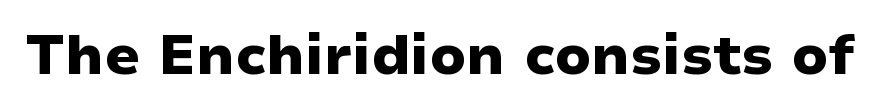
The image shows 56 px heavy, wide sans-serif type, upright; set normal letter spacing, not underlined; low stroke contrast and a medium x-height.
